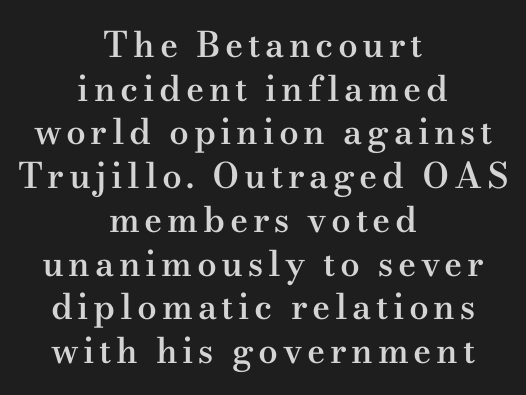
{"serif": "yes", "italic": "no", "bold": "semi", "weight": "semibold", "width": "wide", "stroke_contrast": "medium", "x_height": "small", "monospaced": "no", "underline": "no", "align": "center", "line_spacing": "normal", "line_spacing_ratio": 1.25, "glyph_px": 35}
